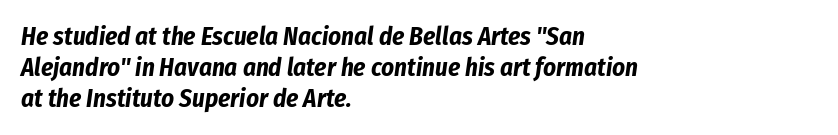
{"italic": "yes", "lean": "right", "slant_degrees": 8, "bold": "yes", "underline": "no", "align": "left", "line_spacing_ratio": 1.24, "letter_spacing": "normal", "letter_spacing_em": 0.0, "glyph_px": 25}
